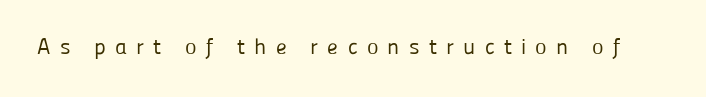
{"italic": "no", "bold": "no", "underline": "no", "letter_spacing": "wide", "letter_spacing_em": 0.42, "glyph_px": 22}
